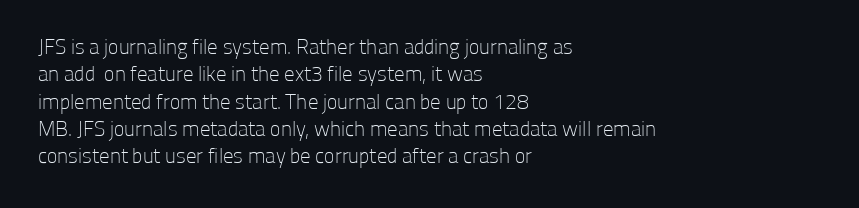
Reading down the block, your eye returns to a fixed left position each line. The weight tops out at a normal text grade. Interline gaps are of average width in this sample. The letters sit at their default tracking, neither squeezed nor spread.
